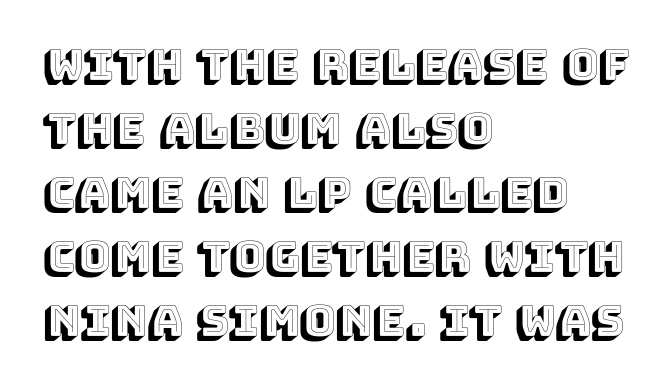
Q: Is the text italic (slanted)? A: No, it is upright.
Q: Is the text underlined? A: No.
Q: How is the paragraph aligned? A: Left-aligned.
Q: Is the spacing between letters normal or unusually wide? A: Normal.
Q: Is the spacing between lines tight, normal or loose? A: Normal.
Q: Width (condensed, normal, or wide)? A: Normal.
Q: x-height? A: Large.
Q: Monospaced? A: No.
